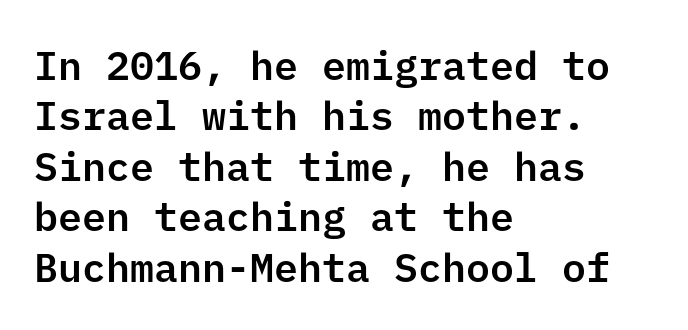
The image shows 40 px sans-serif type, upright; set left-aligned, normal line spacing (1.26x), normal letter spacing, not underlined; low stroke contrast and a medium x-height.
